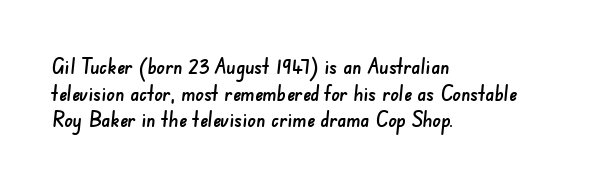
{"underline": "no", "align": "left", "line_spacing": "normal", "line_spacing_ratio": 1.27, "letter_spacing": "normal", "letter_spacing_em": 0.0, "glyph_px": 21}
